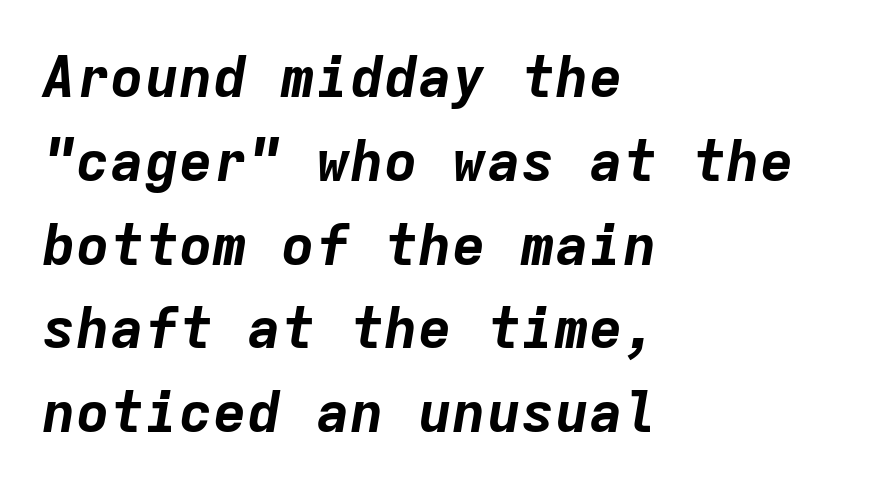
{"italic": "yes", "lean": "right", "slant_degrees": 9, "bold": "yes", "weight": "bold", "width": "normal", "stroke_contrast": "low", "x_height": "medium", "monospaced": "yes", "underline": "no", "align": "left", "line_spacing": "normal", "line_spacing_ratio": 1.47, "letter_spacing": "normal", "letter_spacing_em": 0.0, "glyph_px": 57}
